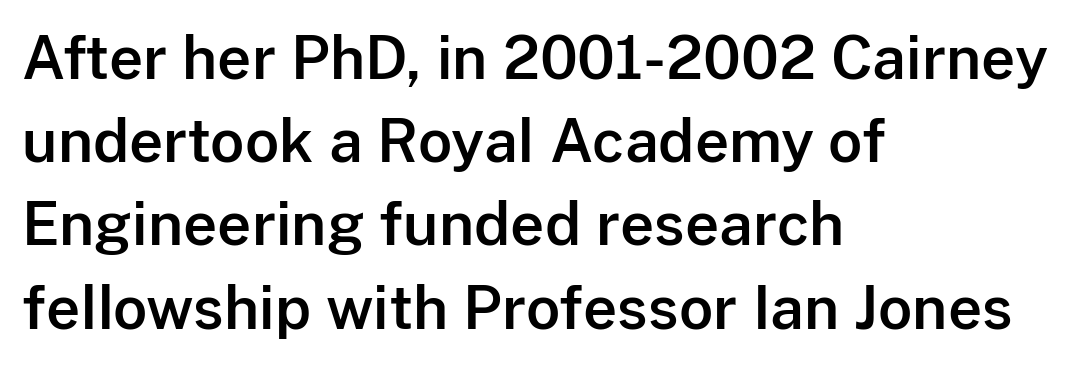
The image shows 59 px sans-serif type, upright; set left-aligned, normal line spacing (1.41x), normal letter spacing, not underlined; low stroke contrast and a medium x-height.
